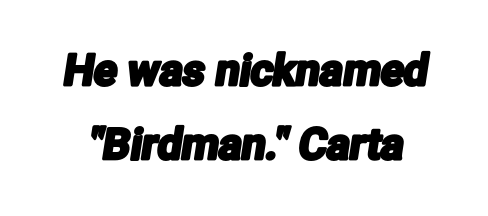
The image shows 43 px condensed sans-serif type; set line spacing 1.73x, normal letter spacing, not underlined; low stroke contrast and a medium x-height.
